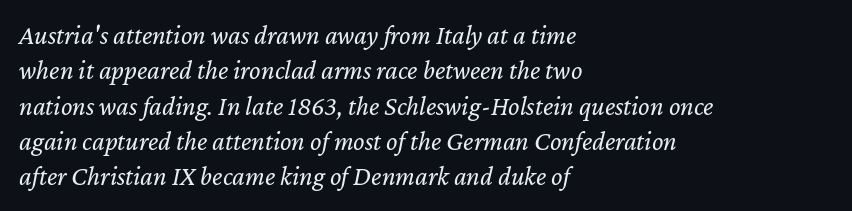
{"italic": "yes", "lean": "right", "slant_degrees": 12, "bold": "no", "underline": "no", "align": "left", "line_spacing": "normal", "line_spacing_ratio": 1.31, "letter_spacing": "normal", "letter_spacing_em": 0.0, "glyph_px": 27}
